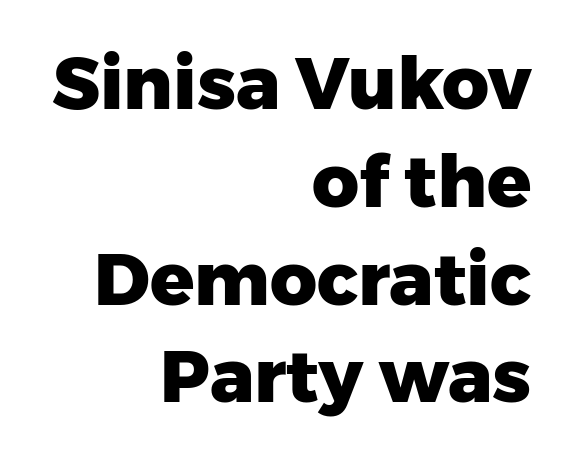
Reading down the column, the eye jumps a familiar distance to each next line. Classification — sans serif. Rendered with straight, roman letterforms. Heavy-handed strokes throughout: this text is bold.
